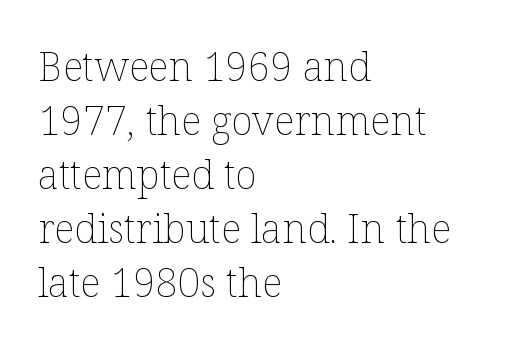
The image shows 40 px thin type, upright; set left-aligned, normal line spacing (1.35x), normal letter spacing, not underlined; low stroke contrast and a medium x-height.
